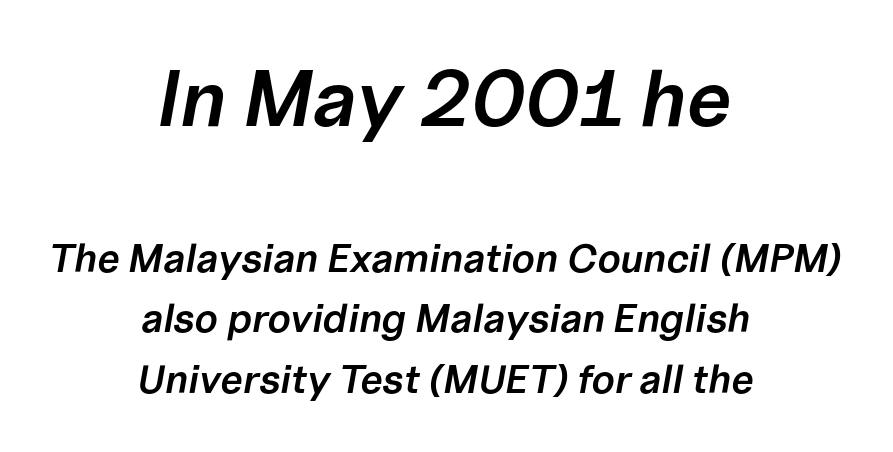
The image shows 80 px semibold type, italic (leaning right); set centered, normal line spacing (1.51x), normal letter spacing, not underlined; the first (top) block is 2.0x larger; low stroke contrast and a medium x-height.
